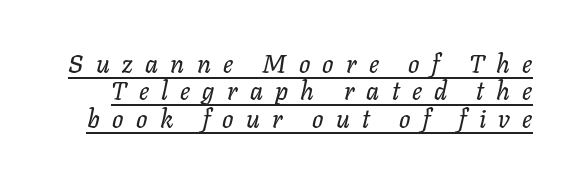
{"italic": "yes", "lean": "right", "slant_degrees": 11, "underline": "yes", "line_spacing": "tight", "line_spacing_ratio": 1.1, "letter_spacing": "wide", "letter_spacing_em": 0.49, "glyph_px": 25}
